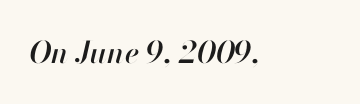
Q: Is the text italic (slanted)? A: Yes, it leans right by about 13 degrees.
Q: Is the text underlined? A: No.
Q: Is the spacing between letters normal or unusually wide? A: Normal.
Q: Width (condensed, normal, or wide)? A: Normal.
Q: Stroke contrast? A: High.
Q: x-height? A: Small.
Q: Monospaced? A: No.
